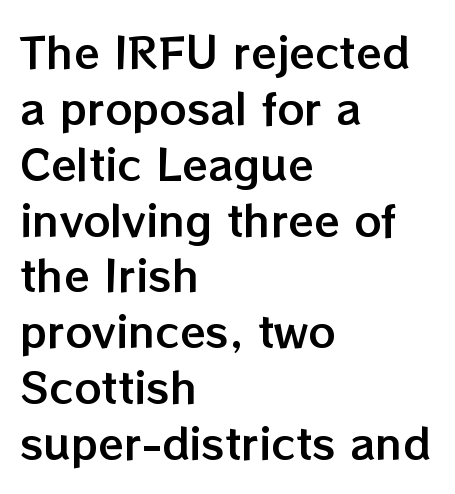
Q: Is the text italic (slanted)? A: No, it is upright.
Q: Is the text underlined? A: No.
Q: How is the paragraph aligned? A: Left-aligned.
Q: Is the spacing between letters normal or unusually wide? A: Normal.
Q: Is the spacing between lines tight, normal or loose? A: Normal.
Q: Width (condensed, normal, or wide)? A: Normal.
Q: Stroke contrast? A: Low.
Q: x-height? A: Medium.
Q: Monospaced? A: No.
